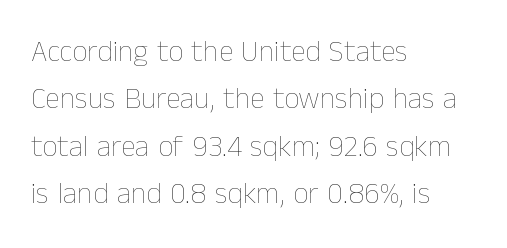
The image shows 30 px thin type, upright; set left-aligned, normal line spacing (1.58x), normal letter spacing, not underlined; low stroke contrast and a medium x-height.
